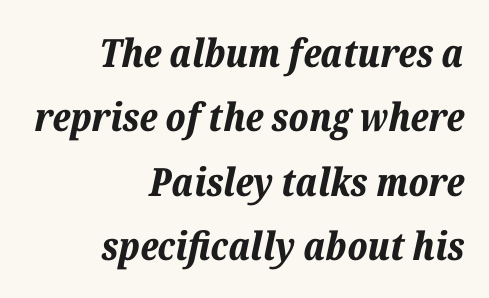
The image shows 39 px bold type, italic (leaning right); set right-aligned, normal line spacing (1.65x), normal letter spacing, not underlined; low stroke contrast and a medium x-height.
